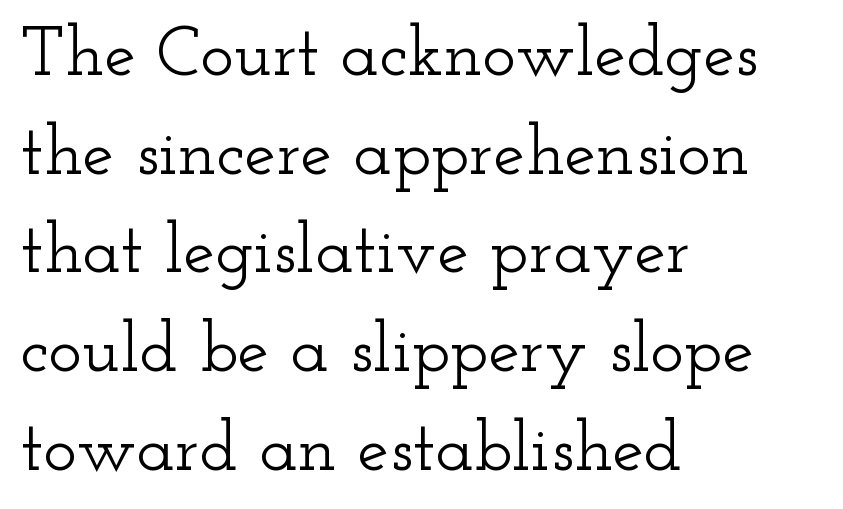
{"serif": "yes", "italic": "no", "width": "wide", "stroke_contrast": "low", "x_height": "small", "monospaced": "no", "underline": "no", "align": "left", "line_spacing": "normal", "line_spacing_ratio": 1.39, "letter_spacing": "normal", "letter_spacing_em": 0.0, "glyph_px": 71}
